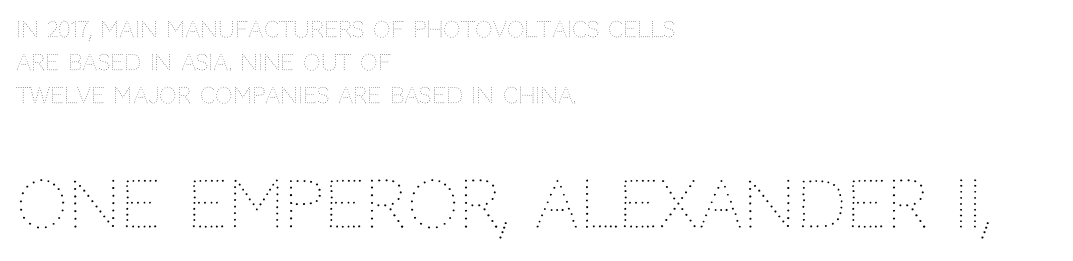
Tracking here is standard; glyphs follow each other at the usual distance. Is the stroke heavy? The answer is a plain regular-or-lighter. The lines in this sample share a left origin and differ only in where they stop. Here the second block reads like a headline and the first like body copy.
